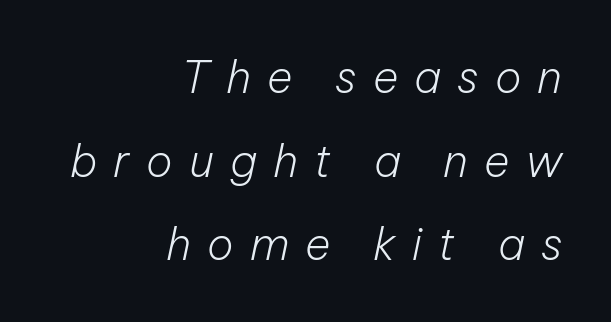
Q: Is the text bold? A: No.
Q: Is the text italic (slanted)? A: Yes, it leans right by about 12 degrees.
Q: Is the text underlined? A: No.
Q: How is the paragraph aligned? A: Right-aligned.
Q: Is the spacing between letters normal or unusually wide? A: Unusually wide.
Q: Is the spacing between lines tight, normal or loose? A: Loose.
Q: Width (condensed, normal, or wide)? A: Normal.
Q: Stroke contrast? A: Low.
Q: x-height? A: Medium.
Q: Monospaced? A: No.
